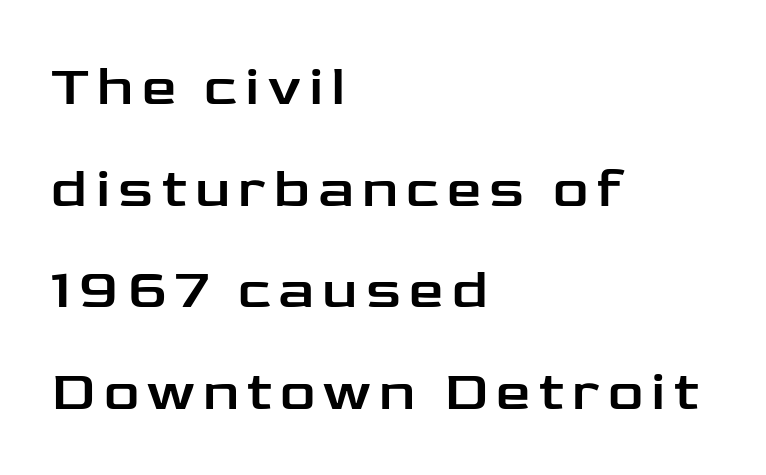
{"serif": "no", "italic": "no", "width": "wide", "stroke_contrast": "low", "x_height": "medium", "monospaced": "no", "underline": "no", "align": "left", "line_spacing_ratio": 1.85, "glyph_px": 55}
